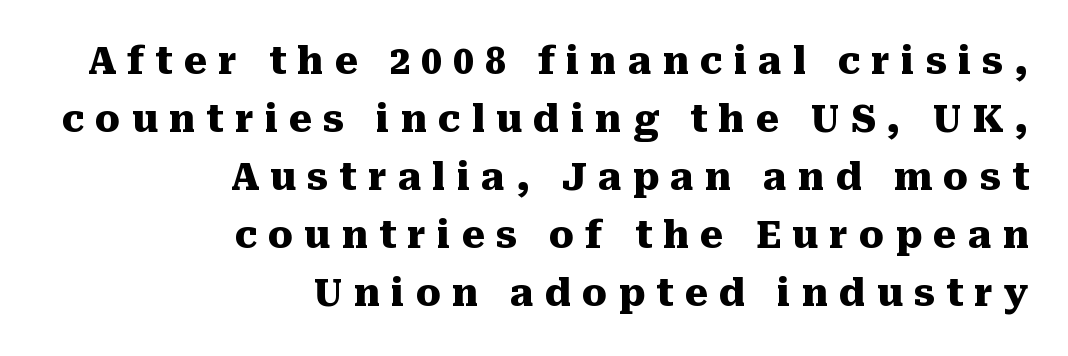
Q: Is the text bold? A: Yes.
Q: Is the text italic (slanted)? A: No, it is upright.
Q: Is the typeface a serif or a sans-serif typeface? A: Serif.
Q: Is the text underlined? A: No.
Q: How is the paragraph aligned? A: Right-aligned.
Q: Is the spacing between letters normal or unusually wide? A: Unusually wide.
Q: Is the spacing between lines tight, normal or loose? A: Normal.
Q: Width (condensed, normal, or wide)? A: Normal.
Q: Stroke contrast? A: Medium.
Q: x-height? A: Medium.
Q: Monospaced? A: No.
